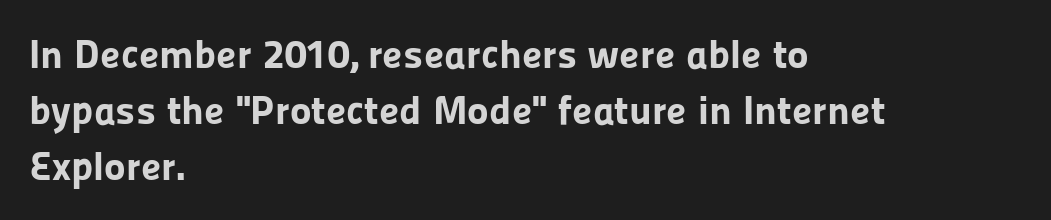
If you measured baseline to baseline, you'd find a middling distance. The line texture is even and compact thanks to regular tracking. Teacher's note: observe the even left margin — that is flush-left alignment. The sample has been set heavy, in full bold. The glyphs are unaccompanied by any horizontal stroke below them.
